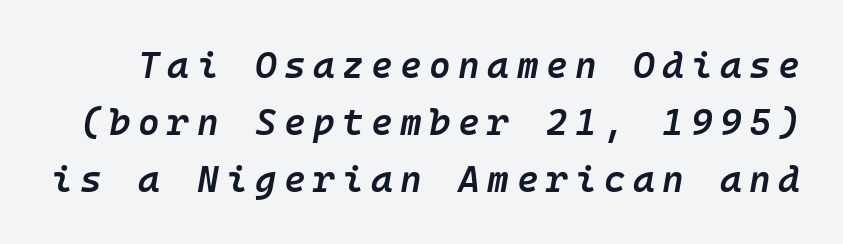
{"italic": "yes", "lean": "right", "slant_degrees": 10, "bold": "semi", "weight": "semibold", "width": "normal", "stroke_contrast": "low", "x_height": "medium", "underline": "no", "line_spacing": "normal", "line_spacing_ratio": 1.54, "letter_spacing": "wide", "letter_spacing_em": 0.2, "glyph_px": 37}
